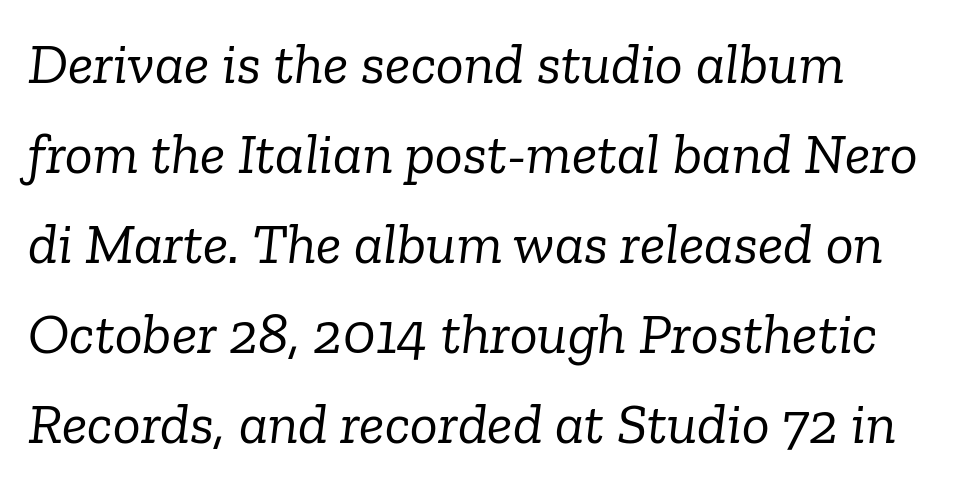
The image shows 58 px light serif type, italic (leaning right); set left-aligned, normal line spacing (1.55x), normal letter spacing, not underlined; low stroke contrast and a medium x-height.
